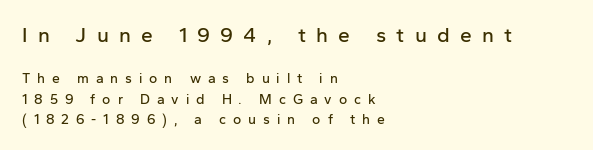
Q: Is the text italic (slanted)? A: No, it is upright.
Q: Is the text underlined? A: No.
Q: How is the paragraph aligned? A: Left-aligned.
Q: Is the spacing between letters normal or unusually wide? A: Unusually wide.
Q: Is the spacing between lines tight, normal or loose? A: Normal.
Q: Which block of text is set in a larger size, the first (top) or the second (bottom)? A: The first (top) one.
